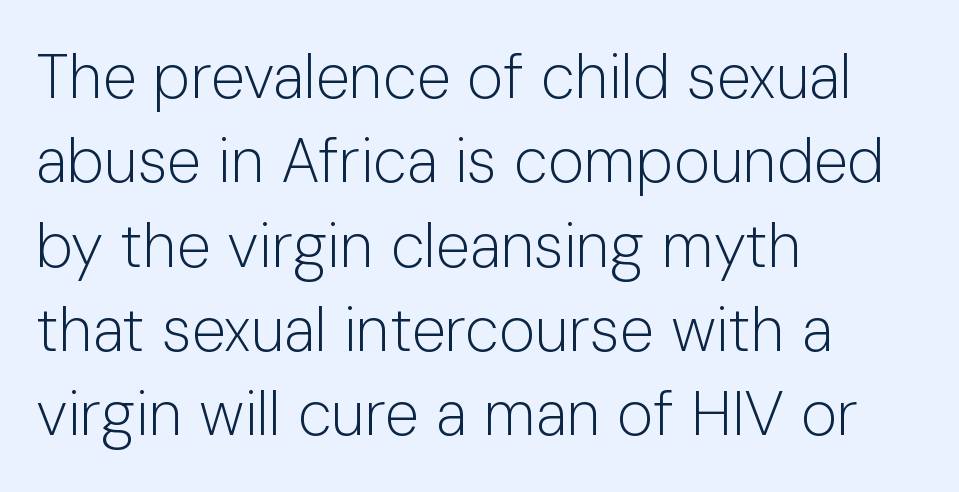
Q: Is the text bold? A: No.
Q: Is the text italic (slanted)? A: No, it is upright.
Q: Is the typeface a serif or a sans-serif typeface? A: Sans-serif.
Q: Is the text underlined? A: No.
Q: How is the paragraph aligned? A: Left-aligned.
Q: Is the spacing between letters normal or unusually wide? A: Normal.
Q: Is the spacing between lines tight, normal or loose? A: Normal.
Q: Width (condensed, normal, or wide)? A: Normal.
Q: Stroke contrast? A: Low.
Q: x-height? A: Medium.
Q: Monospaced? A: No.
